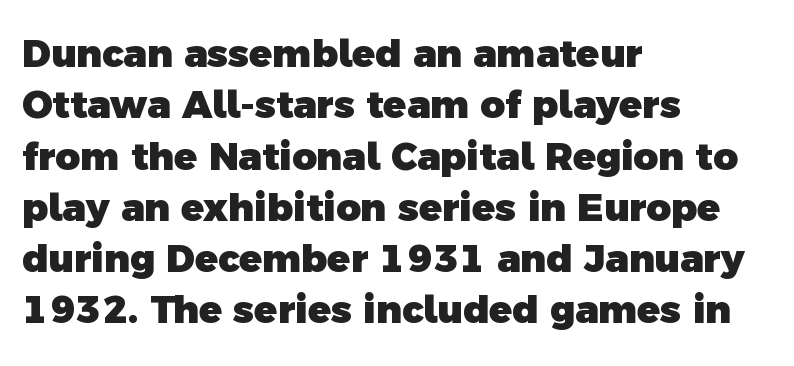
The image shows 38 px heavy sans-serif type; set left-aligned, normal line spacing (1.35x), normal letter spacing, not underlined; a medium x-height.
